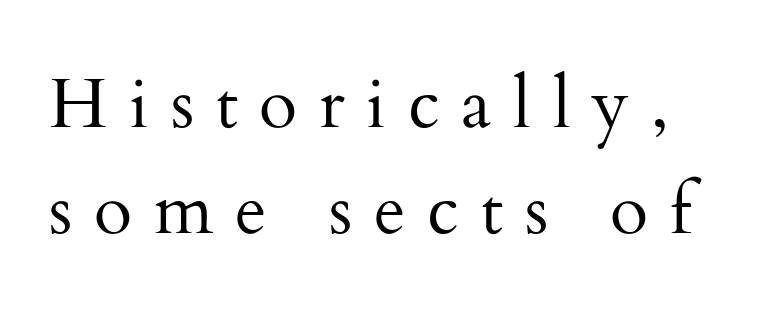
{"serif": "yes", "italic": "no", "bold": "no", "weight": "regular", "width": "normal", "stroke_contrast": "medium", "x_height": "small", "monospaced": "no", "underline": "no", "line_spacing": "normal", "line_spacing_ratio": 1.52, "letter_spacing": "wide", "letter_spacing_em": 0.31, "glyph_px": 70}
